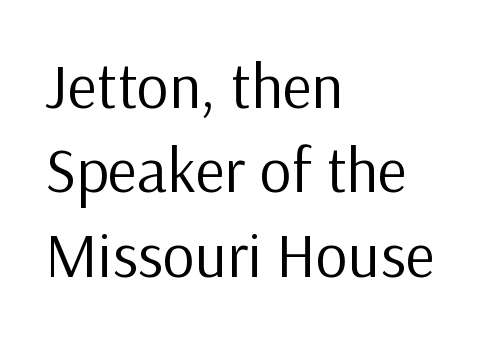
The image shows 63 px regular-weight sans-serif type, upright; set left-aligned, normal line spacing (1.34x), normal letter spacing, not underlined; low stroke contrast and a medium x-height.
